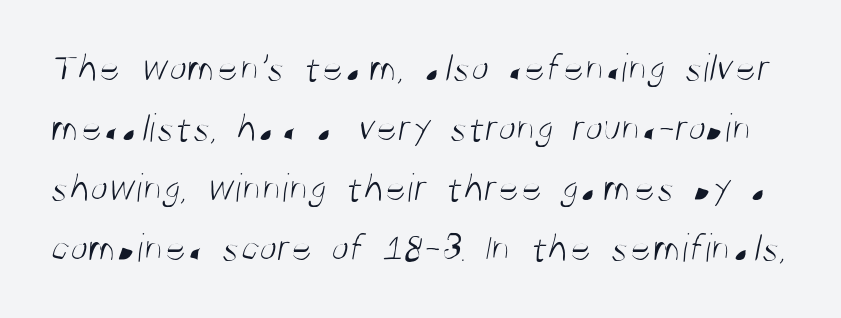
The image shows 41 px light, condensed sans-serif type; set normal line spacing (1.46x), normal letter spacing, not underlined; medium stroke contrast and a large x-height.
